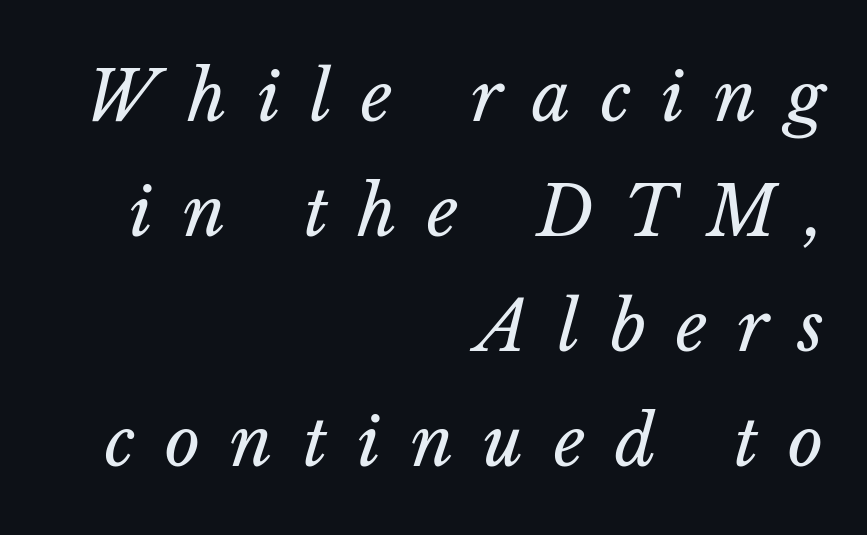
Q: Is the text bold? A: No.
Q: Is the text italic (slanted)? A: Yes, it leans right by about 14 degrees.
Q: Is the text underlined? A: No.
Q: How is the paragraph aligned? A: Right-aligned.
Q: Is the spacing between letters normal or unusually wide? A: Unusually wide.
Q: Is the spacing between lines tight, normal or loose? A: Normal.
Q: Width (condensed, normal, or wide)? A: Normal.
Q: Stroke contrast? A: Low.
Q: x-height? A: Medium.
Q: Monospaced? A: No.
